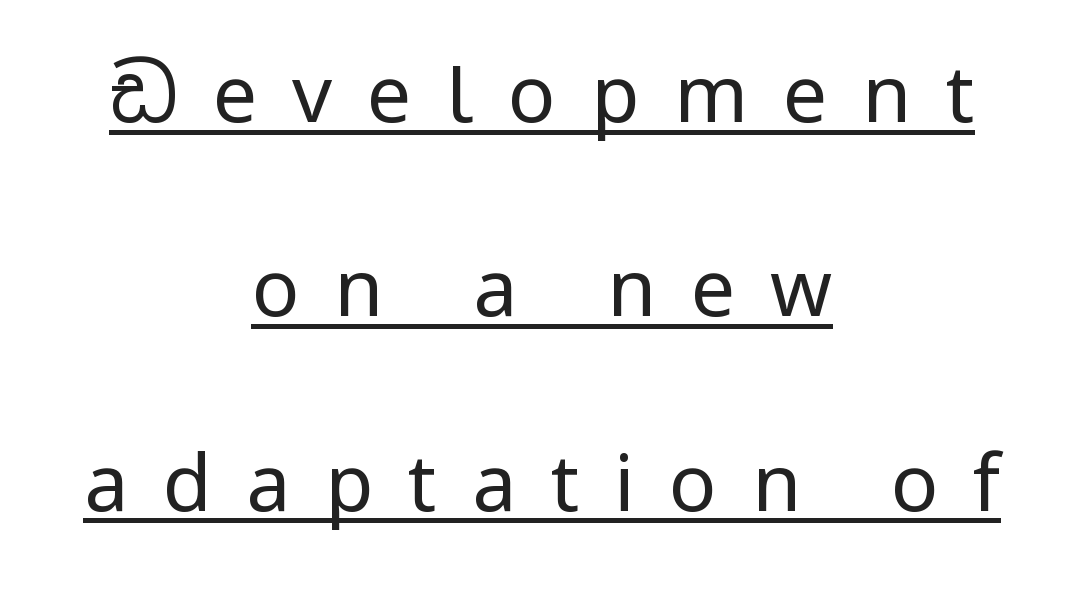
{"serif": "no", "italic": "no", "bold": "no", "weight": "regular", "width": "normal", "stroke_contrast": "low", "x_height": "medium", "monospaced": "no", "underline": "yes", "align": "center", "line_spacing": "loose", "line_spacing_ratio": 2.46, "letter_spacing": "wide", "letter_spacing_em": 0.44, "glyph_px": 79}
